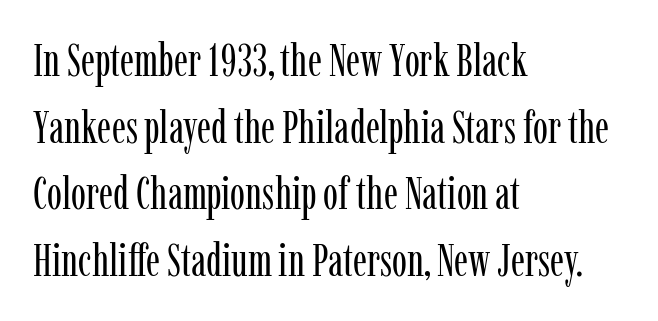
{"serif": "yes", "italic": "no", "bold": "no", "weight": "regular", "width": "condensed", "stroke_contrast": "low", "x_height": "medium", "monospaced": "no", "underline": "no", "align": "left", "line_spacing": "normal", "line_spacing_ratio": 1.48, "letter_spacing": "normal", "letter_spacing_em": 0.0, "glyph_px": 45}
